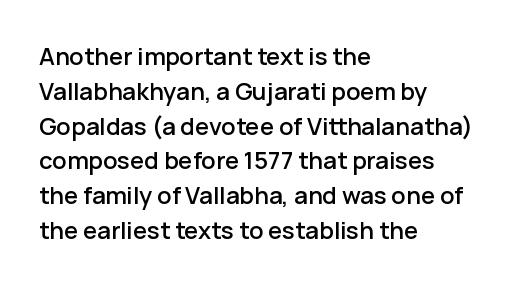
The image shows 24 px text type, upright; set left-aligned, normal line spacing (1.45x), normal letter spacing, not underlined.
